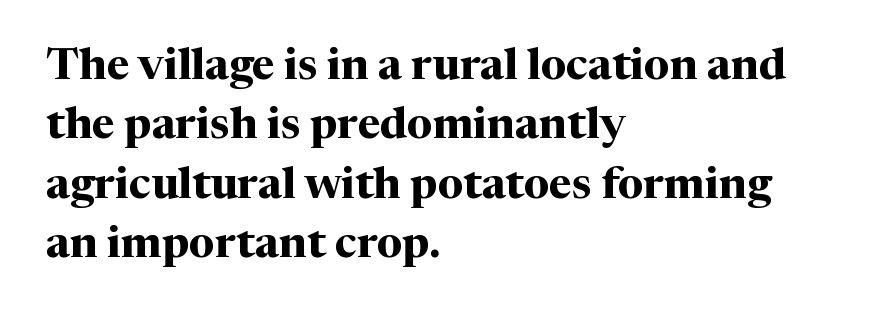
The image shows 44 px bold serif type, upright; set left-aligned, normal line spacing (1.35x), normal letter spacing, not underlined; medium stroke contrast and a medium x-height.
